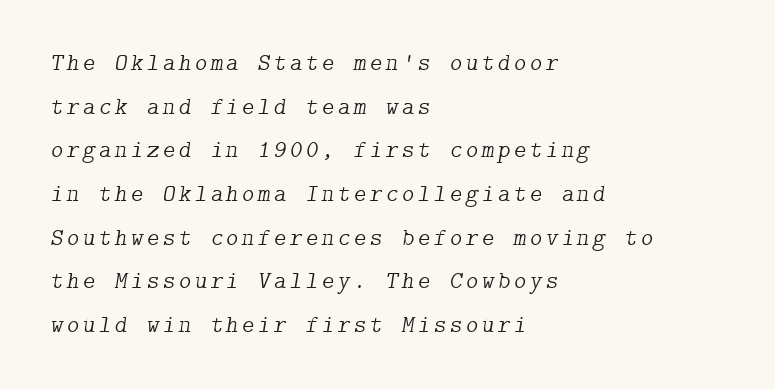
The image shows 24 px text type, italic (leaning right); set left-aligned, line spacing 1.82x, not underlined.
